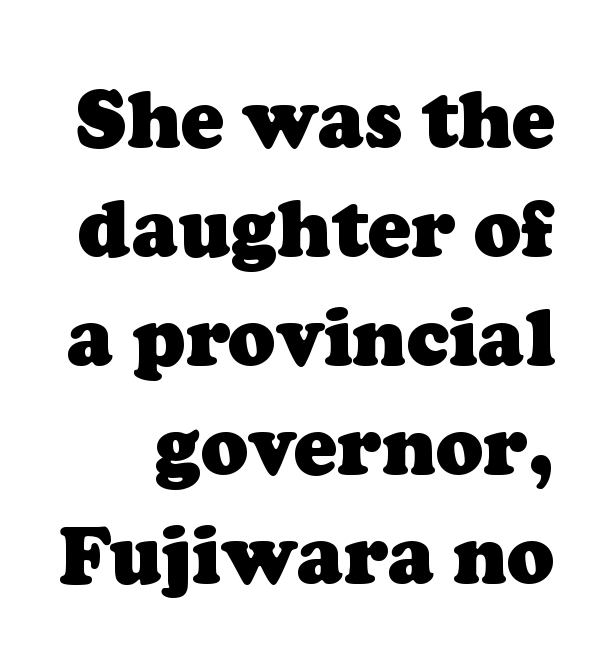
Font category for this specimen: serif. Spacing between characters is what you'd get straight out of the box. The letters advance in unequal steps, a hallmark of proportional type. Nobody drew a line under any word here. Notice how thick the strokes are: this is what a full bold looks like. A normal amount of white space separates one row of letters from the next.
